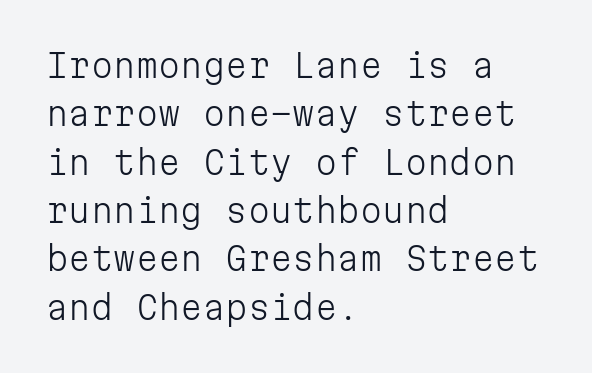
The image shows 32 px light sans-serif type, upright, monospaced; set left-aligned, normal line spacing (1.51x), normal letter spacing, not underlined; low stroke contrast and a medium x-height.
